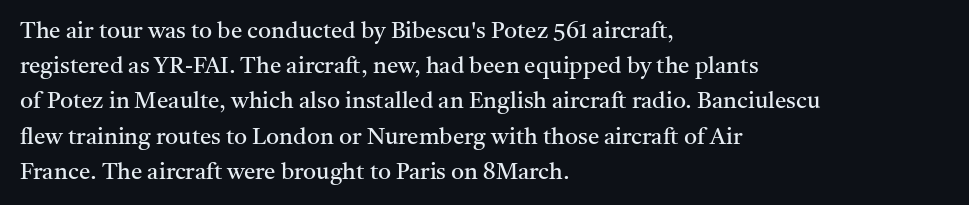
A typesetter would call this leading conventional body-copy spacing. Casual observation: everything's shoved over to the left. Counters stay open thanks to moderate or lighter strokes. The lettering stays uniformly vertical, giving the passage a roman look. No extra tracking has been applied to these lines. The gap between lines stays unmarked.
